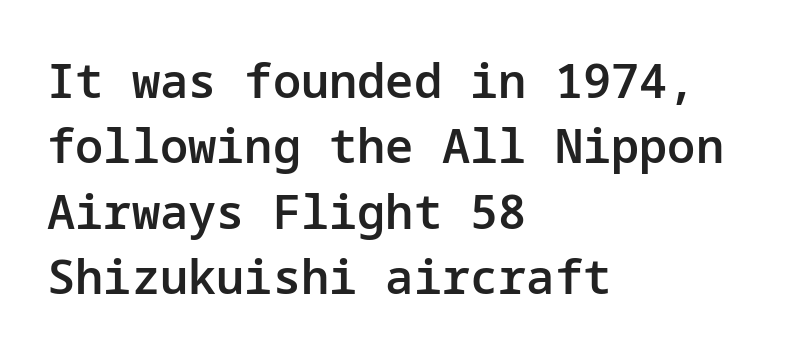
{"serif": "no", "italic": "no", "bold": "semi", "weight": "semibold", "width": "normal", "stroke_contrast": "low", "x_height": "medium", "underline": "no", "align": "left", "line_spacing": "normal", "line_spacing_ratio": 1.39, "letter_spacing": "normal", "letter_spacing_em": 0.0, "glyph_px": 47}
